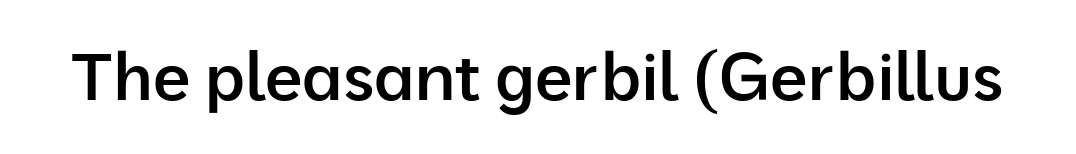
Looks like regular typesetting: each glyph gets only the width it needs. A somewhat darkened texture: the type is semibold rather than bold. Nope, no serifs anywhere on these letters. Italic? Not at all — the glyphs are vertical. The letters sit at their default tracking, neither squeezed nor spread.
